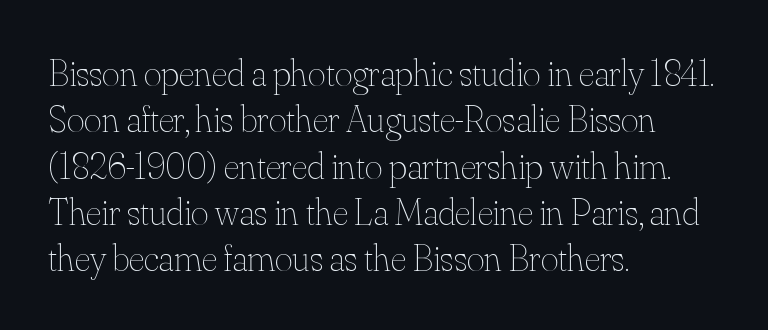
{"italic": "no", "bold": "no", "weight": "thin", "width": "normal", "stroke_contrast": "medium", "x_height": "small", "monospaced": "no", "underline": "no", "align": "left", "line_spacing_ratio": 1.22, "letter_spacing": "normal", "letter_spacing_em": 0.0, "glyph_px": 38}
